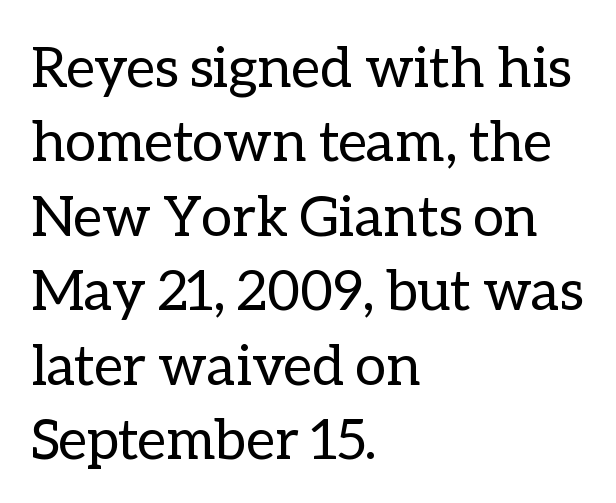
Q: Is the text bold? A: No.
Q: Is the text italic (slanted)? A: No, it is upright.
Q: Is the text underlined? A: No.
Q: How is the paragraph aligned? A: Left-aligned.
Q: Is the spacing between letters normal or unusually wide? A: Normal.
Q: Is the spacing between lines tight, normal or loose? A: Normal.
Q: Width (condensed, normal, or wide)? A: Normal.
Q: Stroke contrast? A: Low.
Q: x-height? A: Medium.
Q: Monospaced? A: No.
